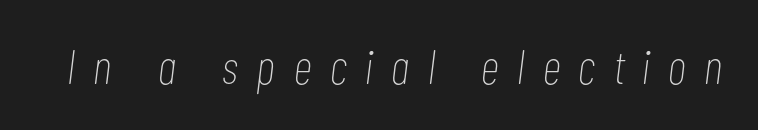
{"italic": "yes", "lean": "right", "slant_degrees": 7, "bold": "no", "weight": "thin", "width": "condensed", "stroke_contrast": "low", "x_height": "medium", "monospaced": "no", "underline": "no", "letter_spacing": "wide", "letter_spacing_em": 0.39, "glyph_px": 48}
